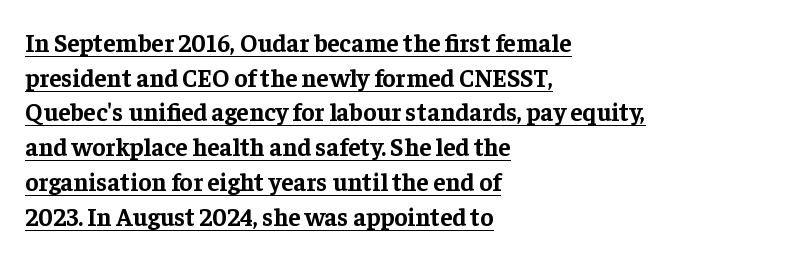
Q: Is the text bold? A: Yes.
Q: Is the text italic (slanted)? A: No, it is upright.
Q: Is the text underlined? A: Yes.
Q: How is the paragraph aligned? A: Left-aligned.
Q: Is the spacing between letters normal or unusually wide? A: Normal.
Q: Is the spacing between lines tight, normal or loose? A: Normal.
